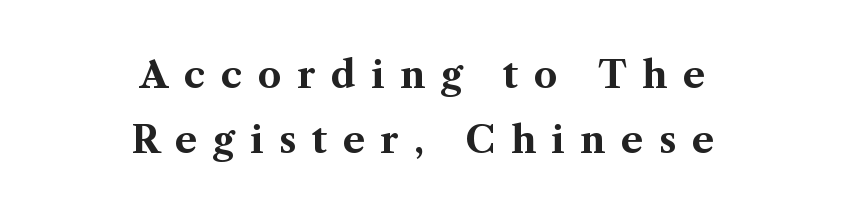
Does the copy run flush right? No — it is centered line by line. Descenders are the only things crossing below the line. Ordinary non-slanted type is in use. Stroke thickness is high; the sample reads as a true bold.
